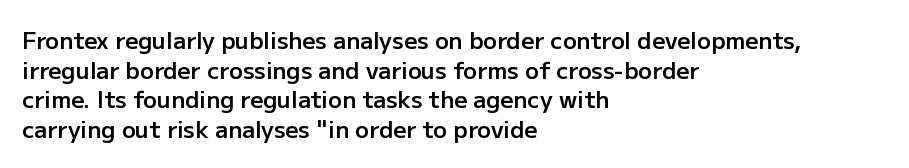
Q: Is the text bold? A: Semi-bold.
Q: Is the text italic (slanted)? A: No, it is upright.
Q: Is the text underlined? A: No.
Q: How is the paragraph aligned? A: Left-aligned.
Q: Is the spacing between letters normal or unusually wide? A: Normal.
Q: Is the spacing between lines tight, normal or loose? A: Normal.
